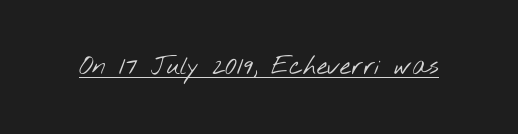
{"bold": "no", "underline": "yes", "letter_spacing": "normal", "letter_spacing_em": 0.0, "glyph_px": 25}
